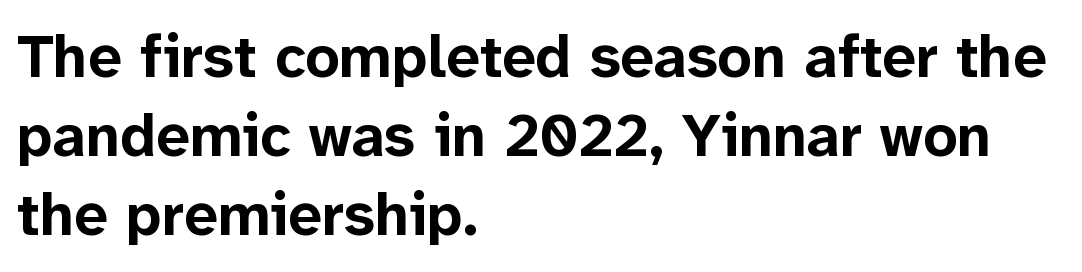
{"serif": "no", "italic": "no", "bold": "yes", "weight": "bold", "width": "normal", "stroke_contrast": "low", "x_height": "medium", "monospaced": "no", "underline": "no", "align": "left", "line_spacing": "normal", "line_spacing_ratio": 1.32, "letter_spacing": "normal", "letter_spacing_em": 0.0, "glyph_px": 60}
